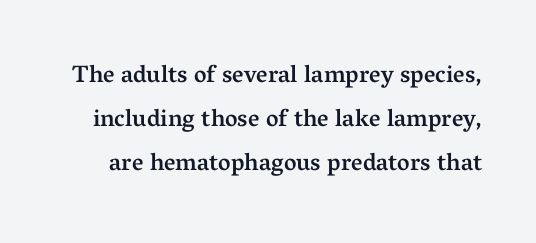
{"italic": "no", "bold": "semi", "underline": "no", "line_spacing_ratio": 1.83, "letter_spacing": "normal", "letter_spacing_em": 0.0, "glyph_px": 24}
